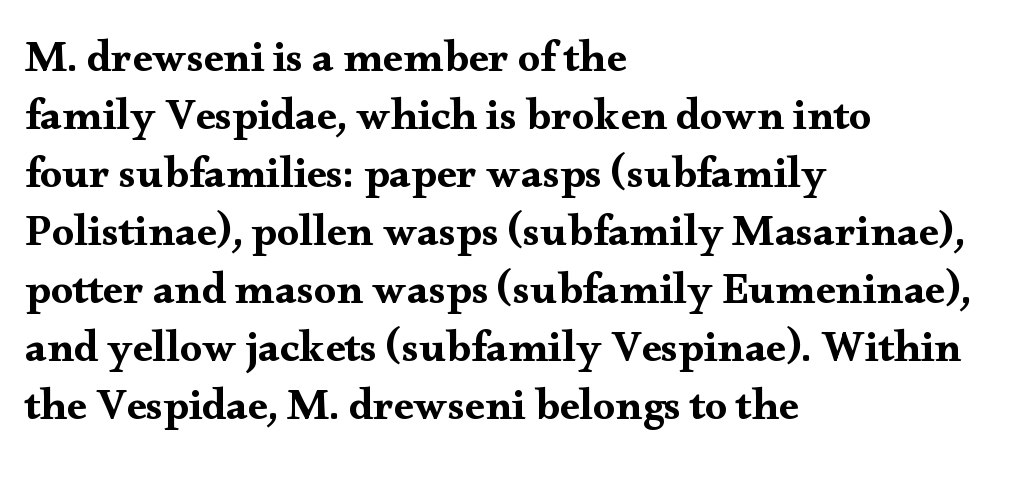
Q: Is the text italic (slanted)? A: No, it is upright.
Q: Is the typeface a serif or a sans-serif typeface? A: Serif.
Q: Is the text underlined? A: No.
Q: How is the paragraph aligned? A: Left-aligned.
Q: Is the spacing between letters normal or unusually wide? A: Normal.
Q: Is the spacing between lines tight, normal or loose? A: Normal.
Q: Width (condensed, normal, or wide)? A: Wide.
Q: Stroke contrast? A: Medium.
Q: x-height? A: Small.
Q: Monospaced? A: No.
